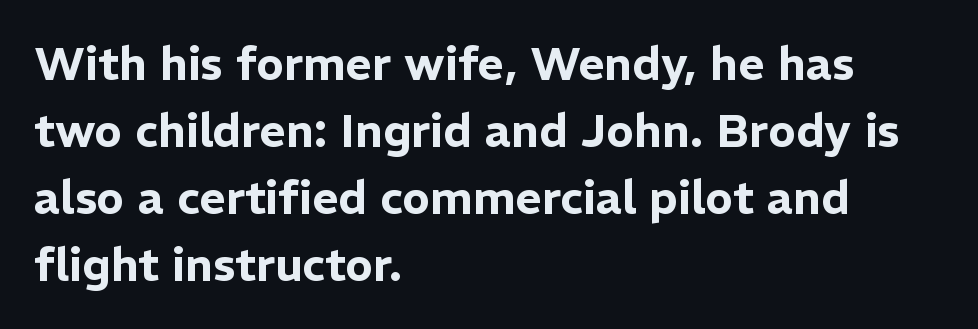
These lines are set flush left with a ragged right edge. Successive baselines arrive at the customary interval. The typography opts for an upright posture over an oblique one. To sum up the face: it is a sans, with no serifs. Decoration check: the copy has no underline.
